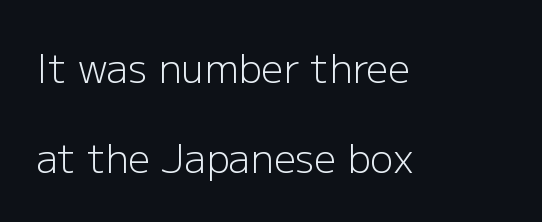
The image shows 39 px light sans-serif type, upright; set left-aligned, loose line spacing (2.3x), normal letter spacing, not underlined; low stroke contrast and a medium x-height.
